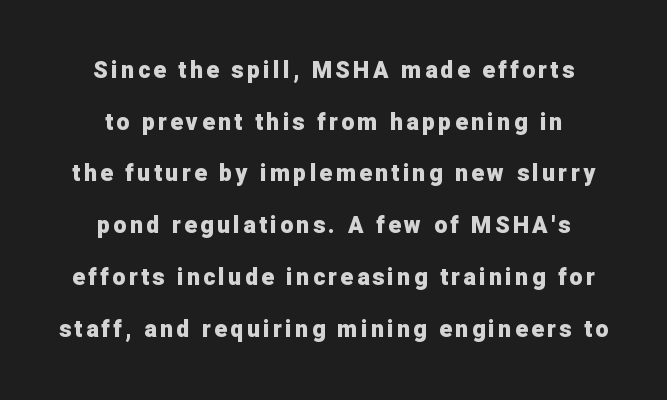
{"italic": "no", "bold": "yes", "underline": "no", "align": "center", "line_spacing": "loose", "line_spacing_ratio": 2.25, "glyph_px": 23}
